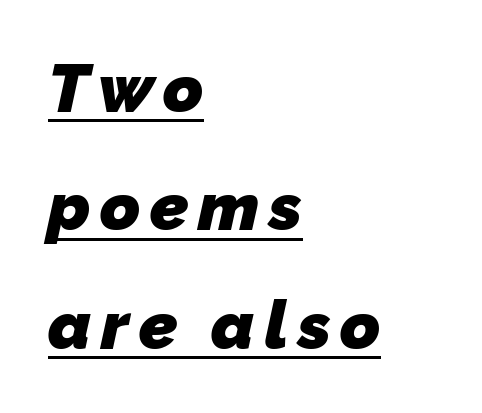
Q: Is the text bold? A: Yes.
Q: Is the typeface a serif or a sans-serif typeface? A: Sans-serif.
Q: Is the text underlined? A: Yes.
Q: How is the paragraph aligned? A: Left-aligned.
Q: Width (condensed, normal, or wide)? A: Normal.
Q: Stroke contrast? A: Low.
Q: x-height? A: Medium.
Q: Monospaced? A: No.
